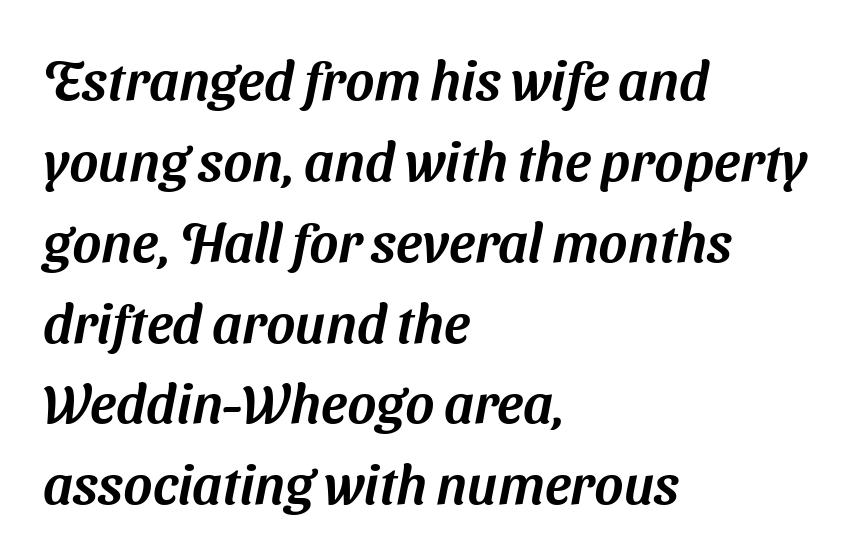
Q: Is the typeface a serif or a sans-serif typeface? A: Sans-serif.
Q: Is the text underlined? A: No.
Q: How is the paragraph aligned? A: Left-aligned.
Q: Is the spacing between letters normal or unusually wide? A: Normal.
Q: Is the spacing between lines tight, normal or loose? A: Normal.
Q: Width (condensed, normal, or wide)? A: Normal.
Q: Stroke contrast? A: Medium.
Q: x-height? A: Medium.
Q: Monospaced? A: No.
